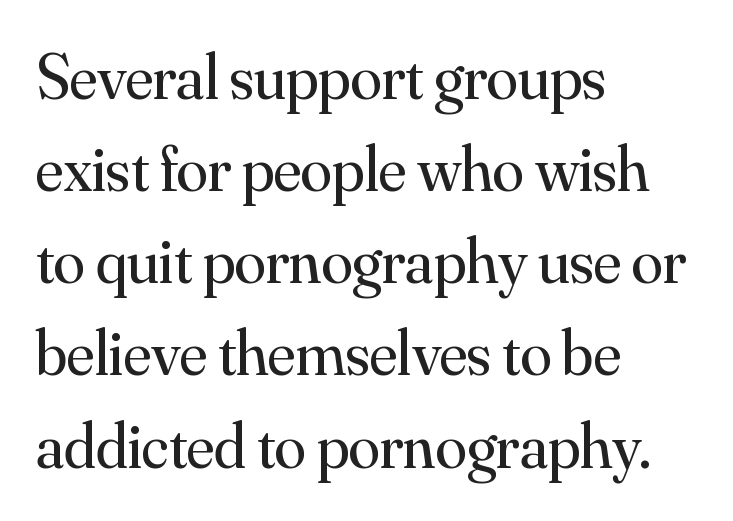
The image shows 64 px regular-weight serif type, upright; set left-aligned, normal line spacing (1.44x), normal letter spacing, not underlined; medium stroke contrast and a small x-height.
